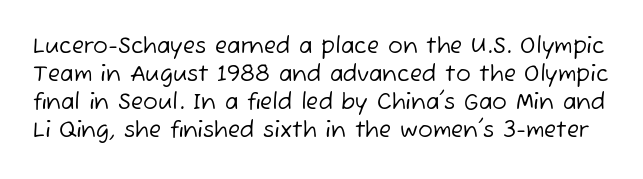
Q: Is the text bold? A: No.
Q: Is the text underlined? A: No.
Q: Is the spacing between letters normal or unusually wide? A: Normal.
Q: Is the spacing between lines tight, normal or loose? A: Normal.
